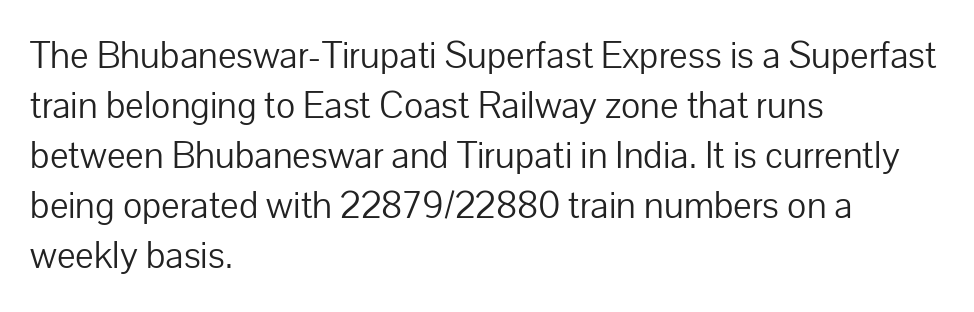
Q: Is the text bold? A: No.
Q: Is the text italic (slanted)? A: No, it is upright.
Q: Is the typeface a serif or a sans-serif typeface? A: Sans-serif.
Q: Is the text underlined? A: No.
Q: How is the paragraph aligned? A: Left-aligned.
Q: Is the spacing between letters normal or unusually wide? A: Normal.
Q: Is the spacing between lines tight, normal or loose? A: Normal.
Q: Width (condensed, normal, or wide)? A: Normal.
Q: Stroke contrast? A: Low.
Q: x-height? A: Medium.
Q: Monospaced? A: No.
